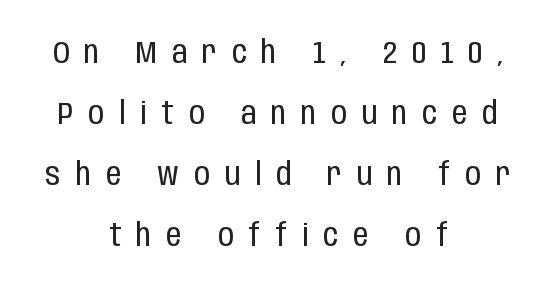
Compared with typical paragraphs, the rows here are farther apart. Nothing sits at the stroke ends, so this counts as sans-serif. This sample uses an upright cut, with every glyph sitting square on the baseline. Check under the words: just untouched page. Weight: regular or lighter.
